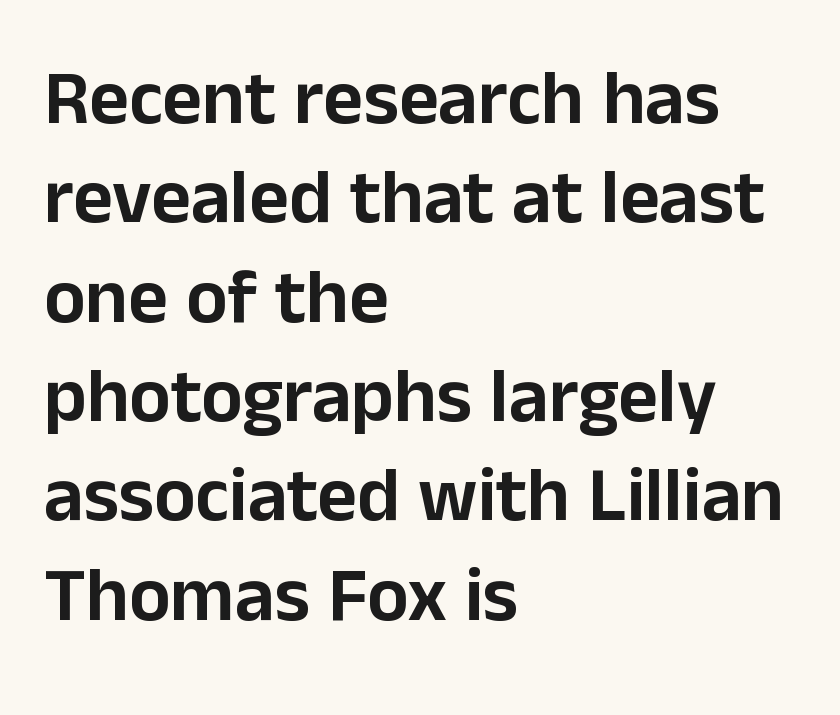
The image shows 77 px sans-serif type, upright; set left-aligned, normal line spacing (1.29x), normal letter spacing, not underlined; low stroke contrast and a medium x-height.
